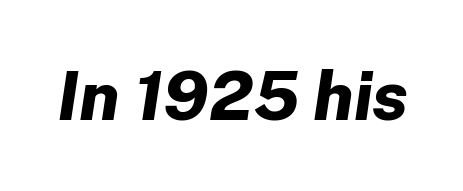
Each glyph is drawn with heavy, bold strokes. Tall strokes in this sample are angled rather than plumb. The passage shown has conventional tracking throughout. This rendering features lettering with no underline. Note the varied advance widths — an 'i' is clearly narrower than an 'm'.
